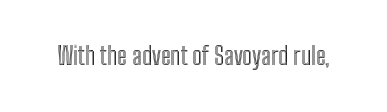
Observe the ordinary spacing: letters are neighbours, not strangers. Underline: absent. Rendered with straight, roman letterforms.
